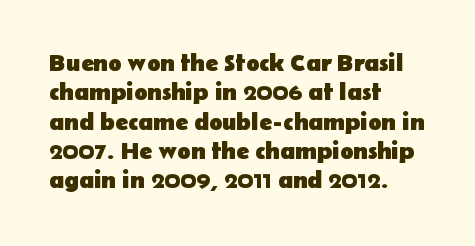
The image shows 24 px bold type, upright; set left-aligned, line spacing 1.22x, normal letter spacing, not underlined.
